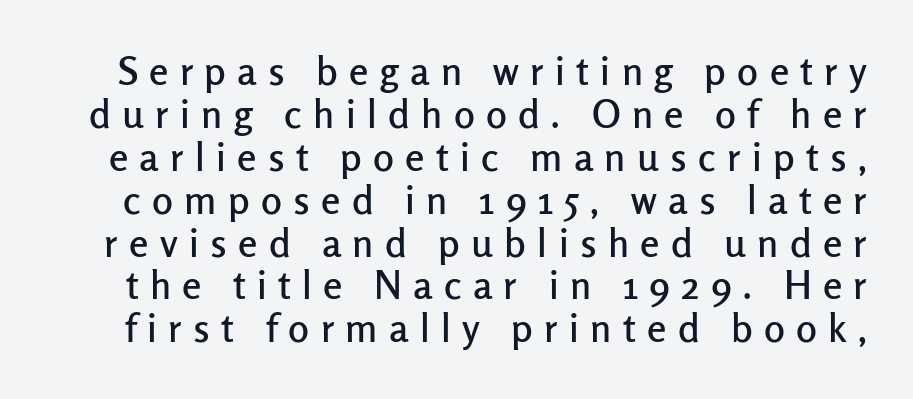
Q: Is the text italic (slanted)? A: No, it is upright.
Q: Is the typeface a serif or a sans-serif typeface? A: Sans-serif.
Q: Is the text underlined? A: No.
Q: Is the spacing between letters normal or unusually wide? A: Unusually wide.
Q: Is the spacing between lines tight, normal or loose? A: Tight.
Q: Width (condensed, normal, or wide)? A: Normal.
Q: Stroke contrast? A: Low.
Q: x-height? A: Medium.
Q: Monospaced? A: No.
